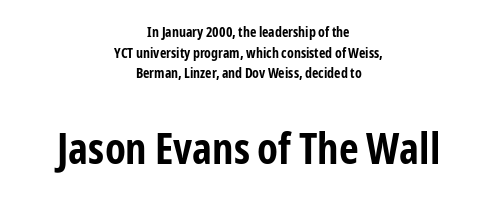
The image shows 43 px bold, condensed sans-serif type, upright; set centered, normal line spacing (1.47x), normal letter spacing, not underlined; the second (bottom) block is 3.07x larger; low stroke contrast and a medium x-height.
